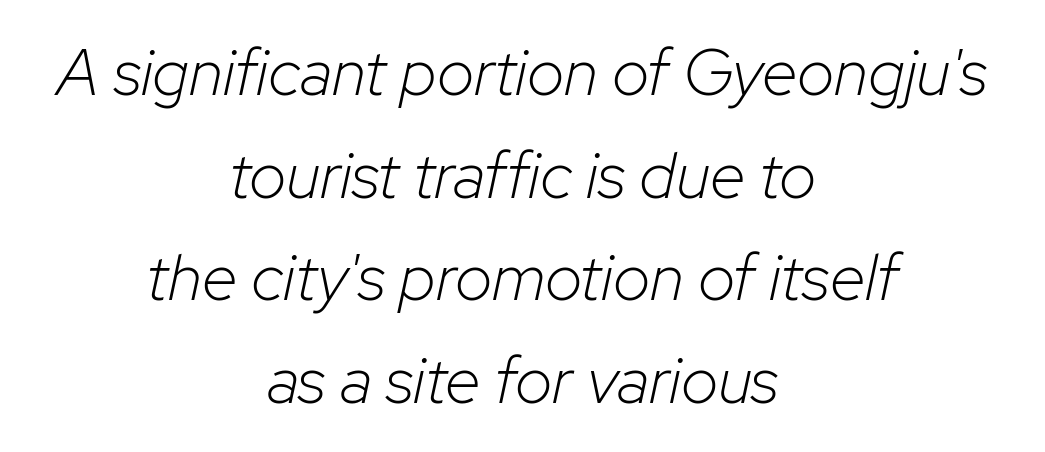
The image shows 65 px light type, italic (leaning right); set centered, normal line spacing (1.58x), normal letter spacing, not underlined; low stroke contrast and a medium x-height.
